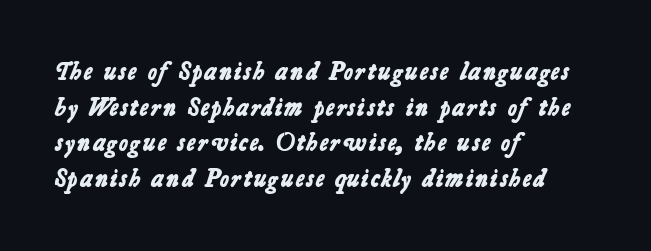
{"bold": "yes", "underline": "no", "align": "left", "line_spacing": "normal", "line_spacing_ratio": 1.43, "letter_spacing": "normal", "letter_spacing_em": 0.0, "glyph_px": 25}
